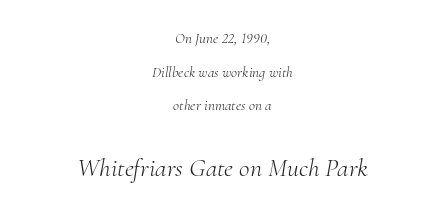
{"italic": "yes", "lean": "right", "slant_degrees": 10, "bold": "no", "underline": "no", "align": "center", "line_spacing": "loose", "line_spacing_ratio": 2.25, "letter_spacing": "normal", "letter_spacing_em": 0.0, "larger_block": "second", "size_ratio": 1.73, "glyph_px": 26}
